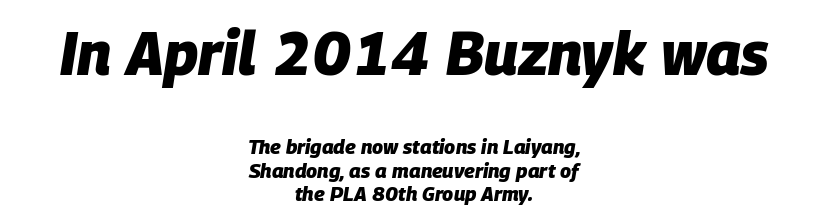
Casual observation: everything's sitting right in the middle. The composition opens big and finishes small. Here the designer chose a conventional face with non-uniform glyph widths. Nothing unusual about the tracking: characters are spaced as the font intends.
